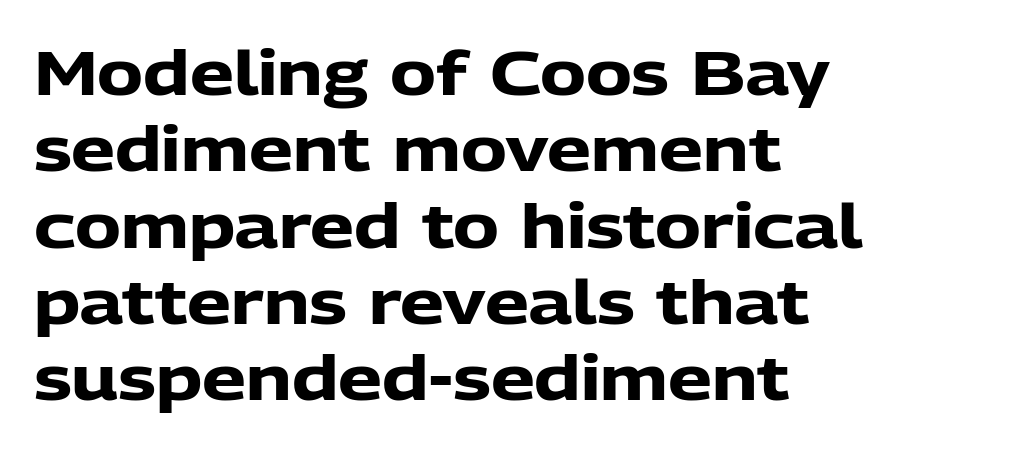
The image shows 62 px heavy sans-serif type, upright; set left-aligned, line spacing 1.23x, normal letter spacing, not underlined; low stroke contrast and a medium x-height.
